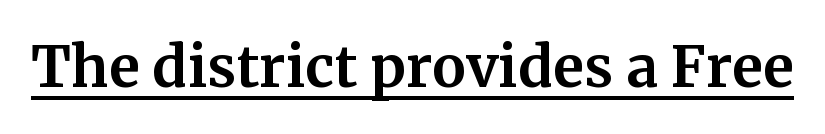
Q: Is the text italic (slanted)? A: No, it is upright.
Q: Is the typeface a serif or a sans-serif typeface? A: Serif.
Q: Is the text underlined? A: Yes.
Q: Is the spacing between letters normal or unusually wide? A: Normal.
Q: Width (condensed, normal, or wide)? A: Normal.
Q: Stroke contrast? A: Medium.
Q: x-height? A: Medium.
Q: Monospaced? A: No.
